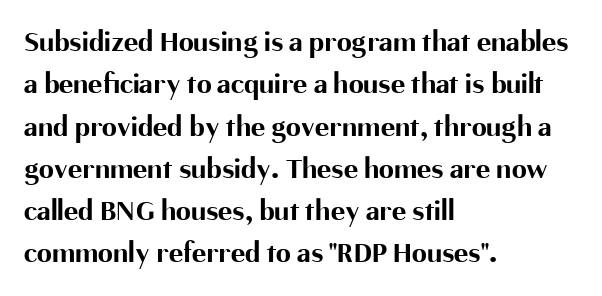
The image shows 30 px bold sans-serif type, upright; set left-aligned, normal line spacing (1.41x), normal letter spacing, not underlined; medium stroke contrast and a medium x-height.
